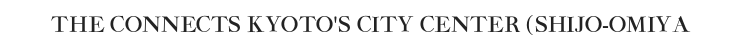
Q: Is the text italic (slanted)? A: No, it is upright.
Q: Is the text underlined? A: No.
Q: Is the spacing between letters normal or unusually wide? A: Normal.
